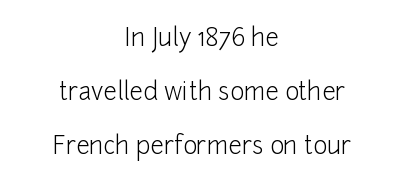
Q: Is the text bold? A: No.
Q: Is the text italic (slanted)? A: No, it is upright.
Q: Is the text underlined? A: No.
Q: How is the paragraph aligned? A: Centered.
Q: Is the spacing between letters normal or unusually wide? A: Normal.
Q: Is the spacing between lines tight, normal or loose? A: Loose.
